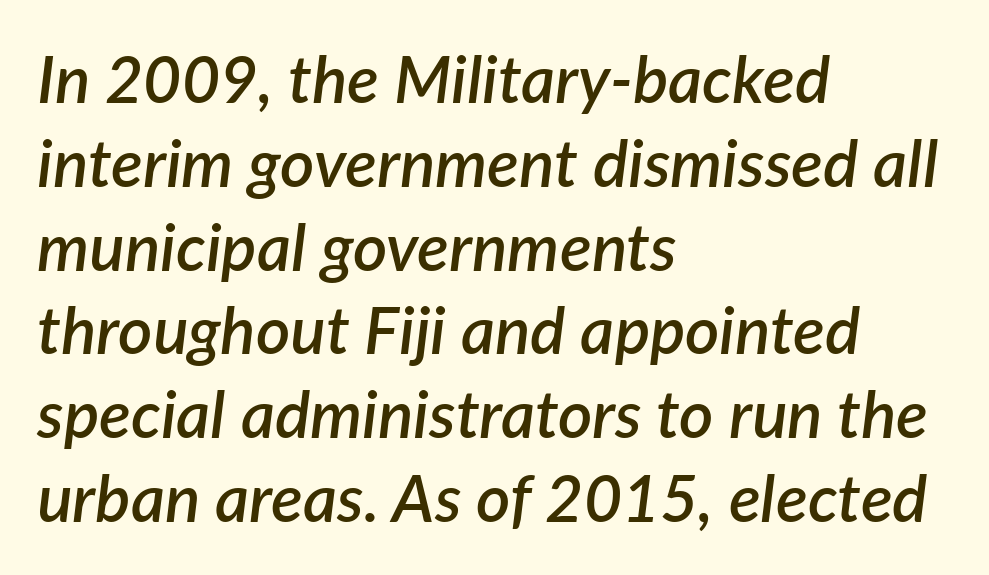
{"italic": "yes", "lean": "right", "slant_degrees": 7, "bold": "semi", "weight": "semibold", "width": "normal", "stroke_contrast": "low", "x_height": "medium", "monospaced": "no", "underline": "no", "align": "left", "line_spacing": "normal", "line_spacing_ratio": 1.27, "letter_spacing": "normal", "letter_spacing_em": 0.0, "glyph_px": 66}
